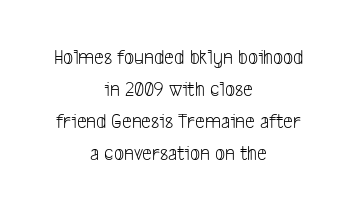
Q: Is the text bold? A: No.
Q: Is the text underlined? A: No.
Q: How is the paragraph aligned? A: Centered.
Q: Is the spacing between letters normal or unusually wide? A: Normal.
Q: Is the spacing between lines tight, normal or loose? A: Normal.
